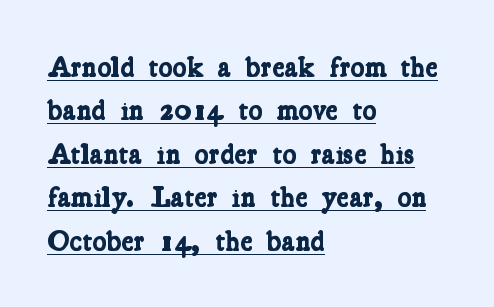
{"serif": "yes", "bold": "yes", "weight": "bold", "width": "condensed", "stroke_contrast": "low", "x_height": "medium", "monospaced": "no", "underline": "yes", "align": "left", "line_spacing": "normal", "line_spacing_ratio": 1.5, "letter_spacing": "normal", "letter_spacing_em": 0.0, "glyph_px": 29}
